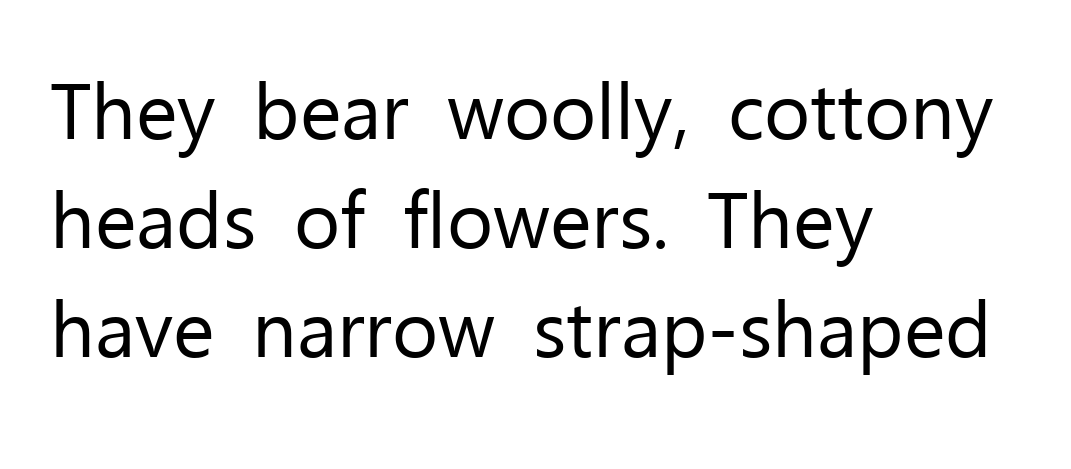
Q: Is the text bold? A: No.
Q: Is the text italic (slanted)? A: No, it is upright.
Q: Is the typeface a serif or a sans-serif typeface? A: Sans-serif.
Q: Is the text underlined? A: No.
Q: How is the paragraph aligned? A: Left-aligned.
Q: Is the spacing between letters normal or unusually wide? A: Normal.
Q: Is the spacing between lines tight, normal or loose? A: Normal.
Q: Width (condensed, normal, or wide)? A: Normal.
Q: Stroke contrast? A: Low.
Q: x-height? A: Medium.
Q: Monospaced? A: No.
